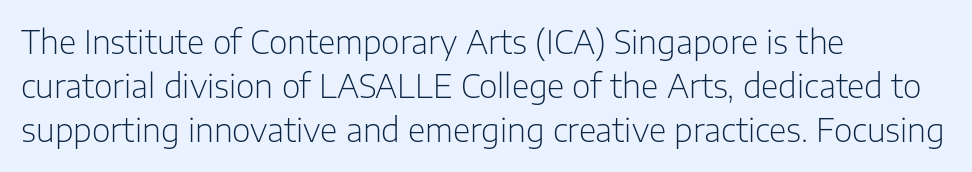
Q: Is the text bold? A: No.
Q: Is the text italic (slanted)? A: No, it is upright.
Q: Is the typeface a serif or a sans-serif typeface? A: Sans-serif.
Q: Is the text underlined? A: No.
Q: How is the paragraph aligned? A: Left-aligned.
Q: Is the spacing between letters normal or unusually wide? A: Normal.
Q: Is the spacing between lines tight, normal or loose? A: Normal.
Q: Width (condensed, normal, or wide)? A: Normal.
Q: Stroke contrast? A: Low.
Q: x-height? A: Medium.
Q: Monospaced? A: No.
